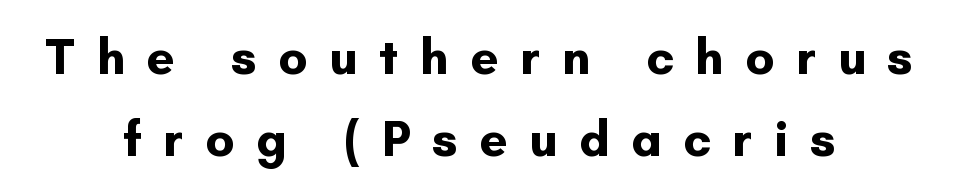
{"serif": "no", "italic": "no", "bold": "yes", "weight": "bold", "width": "normal", "stroke_contrast": "low", "x_height": "small", "monospaced": "no", "underline": "no", "align": "center", "line_spacing": "normal", "line_spacing_ratio": 1.64, "letter_spacing": "wide", "letter_spacing_em": 0.43, "glyph_px": 50}
